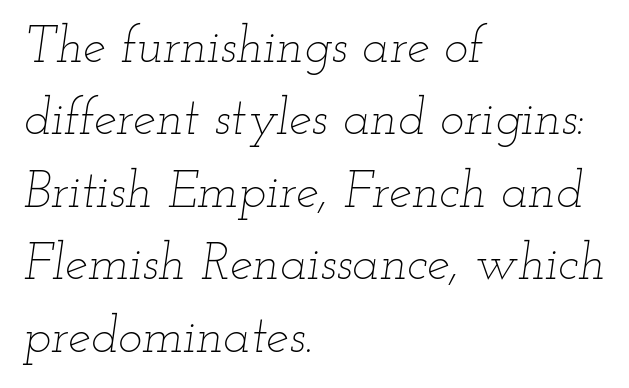
The vertical gap from one line to the next is medium. This sample uses plain, unmodified letter spacing. Spacing verdict: proportional, widths tailored to each character. Unbolded letterforms with no extra heft. Yep, that's italic — everything's leaning. Horizontal alignment here is leftward, the default for most running prose.
